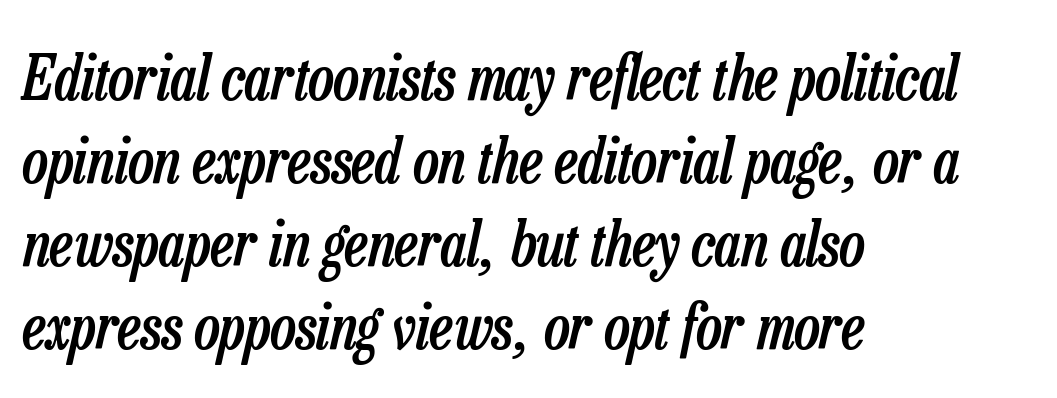
{"italic": "yes", "lean": "right", "slant_degrees": 13, "bold": "semi", "weight": "semibold", "width": "condensed", "stroke_contrast": "low", "x_height": "medium", "monospaced": "no", "underline": "no", "align": "left", "line_spacing": "normal", "line_spacing_ratio": 1.36, "letter_spacing": "normal", "letter_spacing_em": 0.0, "glyph_px": 61}
